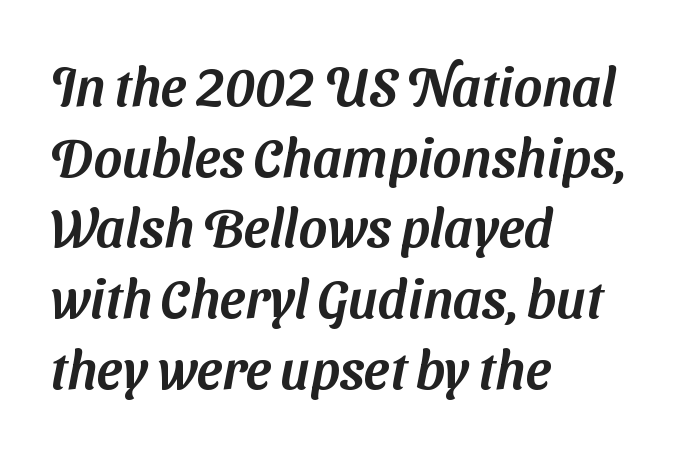
Varying glyph widths throughout — classic text-font behaviour. Left-aligned paragraph, ragged on the right. The baseline area is clear. Standard letterfit; no display-style spreading of the glyphs. Is this a sans? Yes — the strokes have no serifs.
